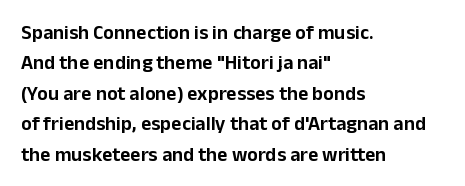
Q: Is the text italic (slanted)? A: No, it is upright.
Q: Is the text underlined? A: No.
Q: How is the paragraph aligned? A: Left-aligned.
Q: Is the spacing between letters normal or unusually wide? A: Normal.
Q: Is the spacing between lines tight, normal or loose? A: Normal.
